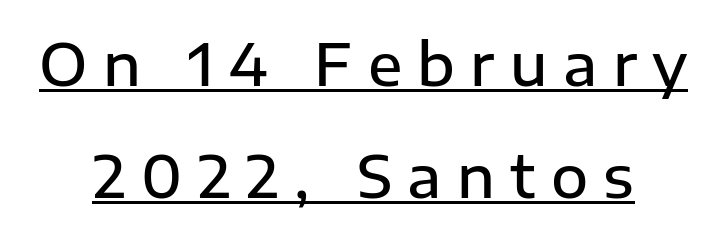
The image shows 57 px semibold sans-serif type, upright; set loose line spacing (1.97x), unusually wide letter spacing (+0.27 em), underlined; low stroke contrast and a medium x-height.
